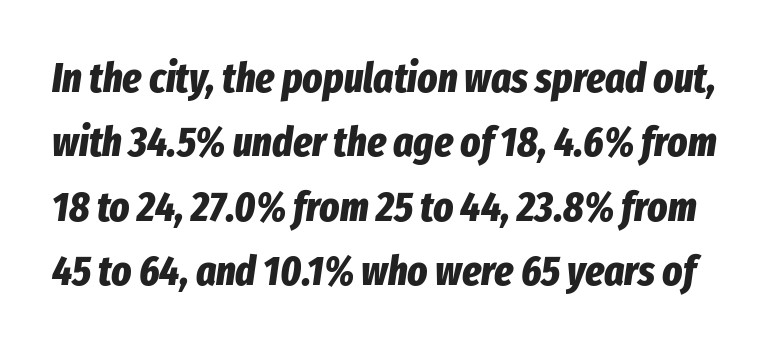
Q: Is the text bold? A: Yes.
Q: Is the text italic (slanted)? A: Yes, it leans right by about 8 degrees.
Q: Is the text underlined? A: No.
Q: Is the spacing between letters normal or unusually wide? A: Normal.
Q: Is the spacing between lines tight, normal or loose? A: Normal.
Q: Width (condensed, normal, or wide)? A: Condensed.
Q: Stroke contrast? A: Low.
Q: x-height? A: Medium.
Q: Monospaced? A: No.
